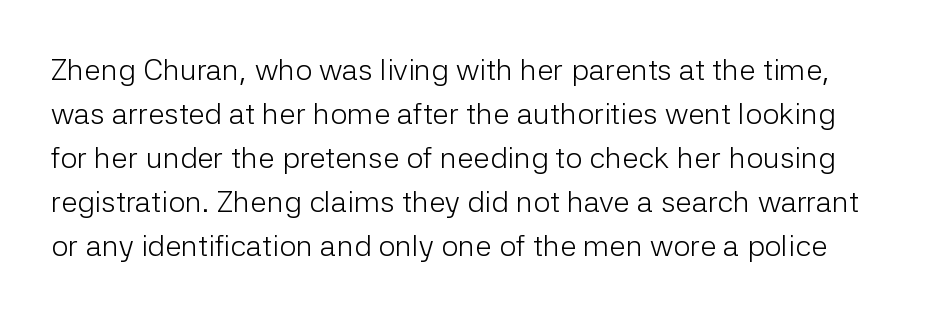
Q: Is the text bold? A: No.
Q: Is the text italic (slanted)? A: No, it is upright.
Q: Is the typeface a serif or a sans-serif typeface? A: Sans-serif.
Q: Is the text underlined? A: No.
Q: Is the spacing between letters normal or unusually wide? A: Normal.
Q: Is the spacing between lines tight, normal or loose? A: Normal.
Q: Width (condensed, normal, or wide)? A: Normal.
Q: Stroke contrast? A: Low.
Q: x-height? A: Medium.
Q: Monospaced? A: No.
